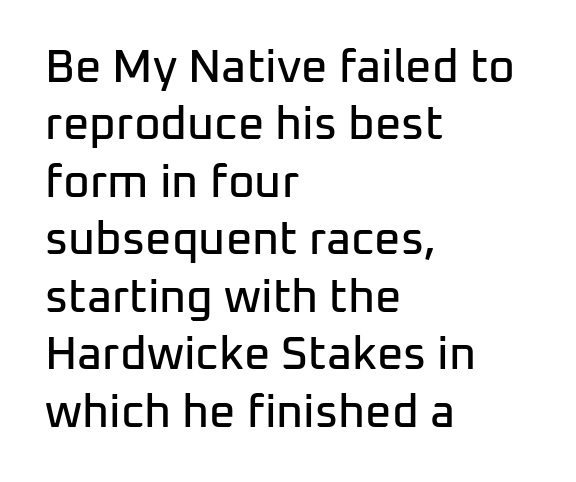
Baseline-to-baseline distance is the conventional proportion of letter height. The ragged edge is on the right, which tells us the setting is flush left. The foot of each line stays bare and open. Each letter's strokes conclude bluntly, with no projecting serifs. The passage shown has conventional tracking throughout.
